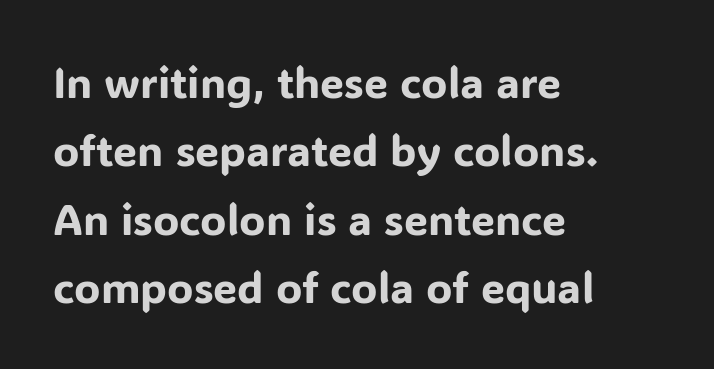
A clean baseline with only descenders dipping below it. Are there feet on the stems? There aren't — it's a sans. If you drew a ruler down the left edge, every line would touch it. Character widths vary here, with narrow letters taking less room than wide ones. Line spacing here is normal.
